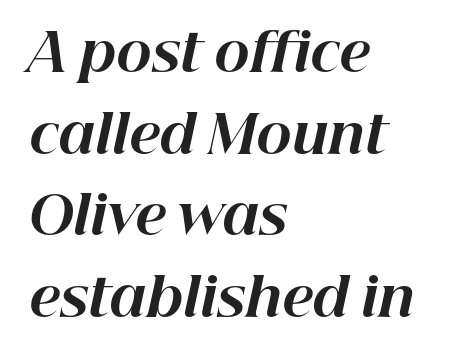
The image shows 53 px bold type, italic (leaning right); set left-aligned, normal line spacing (1.54x), normal letter spacing, not underlined; high stroke contrast and a medium x-height.
